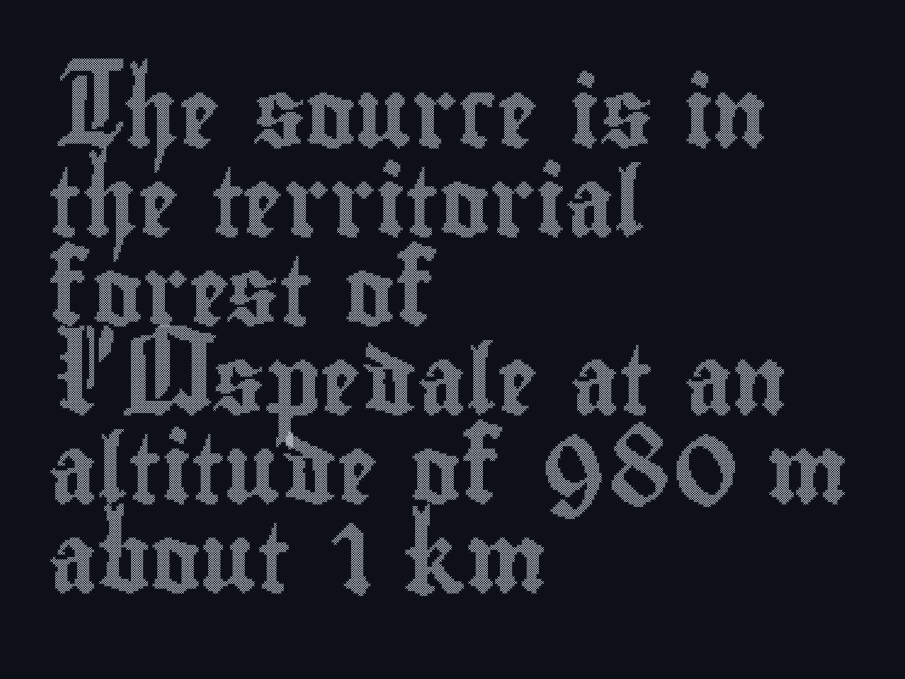
The image shows 68 px condensed type, upright; set left-aligned, normal line spacing (1.31x), normal letter spacing, not underlined; a small x-height.
